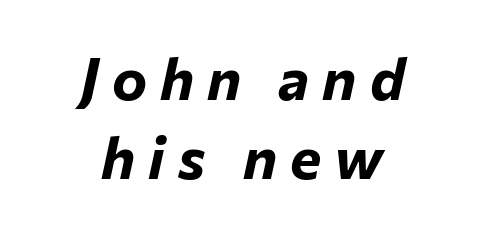
The image shows 59 px bold type, italic (leaning right); set centered, normal line spacing (1.34x), unusually wide letter spacing (+0.22 em), not underlined; low stroke contrast and a medium x-height.
